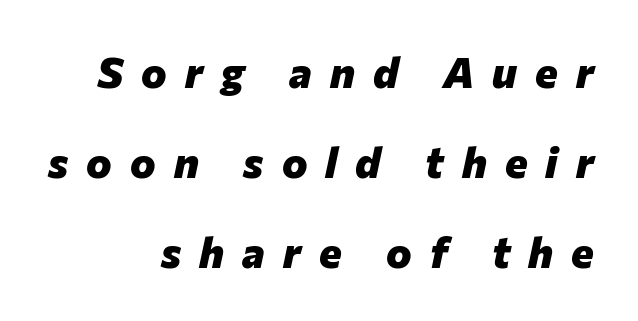
Compared with ordinary roman type, these characters are visibly tilted. The block of text is sparse from top to bottom, with ample space between rows. These lines are set flush right with a ragged left edge. Underlining? Definitely not there. Spacing between characters has been opened up far beyond the box default. Is this a fixed-width face? No — the glyphs have proportional, varying widths.
